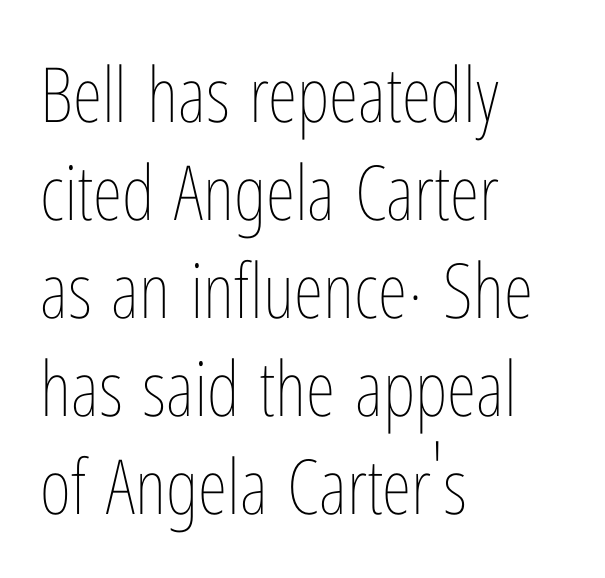
The image shows 76 px thin, condensed type, upright; set left-aligned, normal line spacing (1.29x), normal letter spacing, not underlined; low stroke contrast and a medium x-height.
